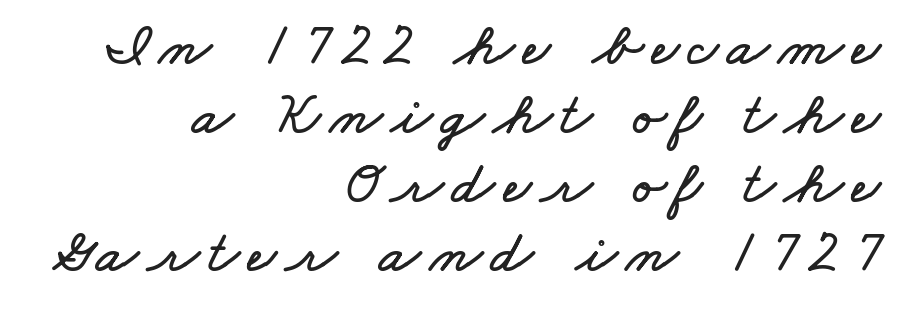
Q: Is the text underlined? A: No.
Q: How is the paragraph aligned? A: Right-aligned.
Q: Is the spacing between lines tight, normal or loose? A: Tight.
Q: Width (condensed, normal, or wide)? A: Wide.
Q: Stroke contrast? A: Low.
Q: x-height? A: Small.
Q: Monospaced? A: No.
